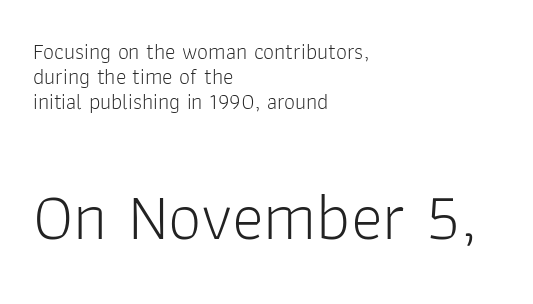
{"serif": "no", "italic": "no", "bold": "no", "weight": "light", "width": "normal", "stroke_contrast": "low", "x_height": "medium", "monospaced": "no", "underline": "no", "align": "left", "line_spacing": "tight", "line_spacing_ratio": 1.13, "letter_spacing": "normal", "letter_spacing_em": 0.0, "larger_block": "second", "size_ratio": 3.05, "glyph_px": 67}
